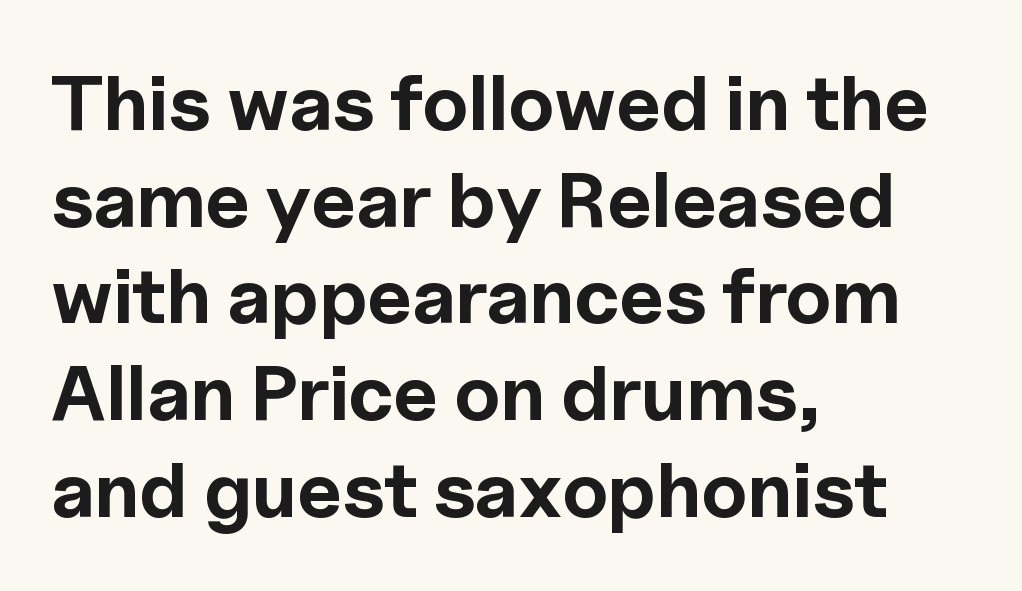
{"serif": "no", "italic": "no", "bold": "yes", "weight": "bold", "width": "normal", "x_height": "medium", "monospaced": "no", "underline": "no", "align": "left", "line_spacing_ratio": 1.24, "letter_spacing": "normal", "letter_spacing_em": 0.0, "glyph_px": 78}
